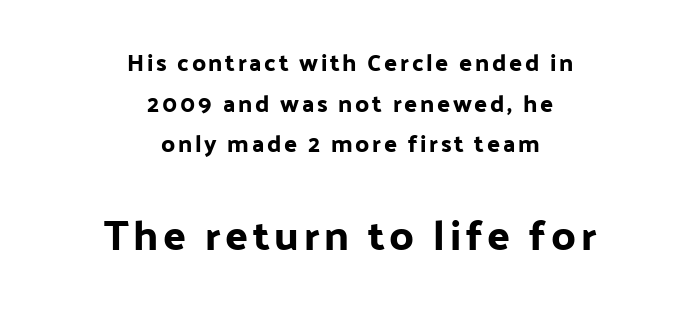
The image shows 42 px sans-serif type, upright; set centered, normal line spacing (1.69x), not underlined; the second (bottom) block is 1.75x larger; low stroke contrast and a medium x-height.
